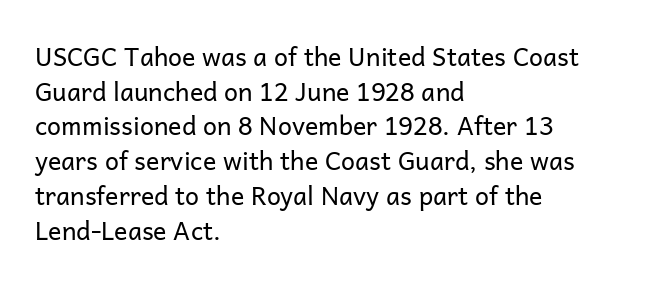
The image shows 25 px text type, upright; set left-aligned, normal line spacing (1.39x), normal letter spacing, not underlined.
